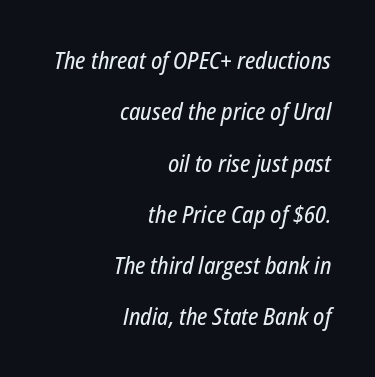
{"italic": "yes", "lean": "right", "slant_degrees": 12, "underline": "no", "align": "right", "line_spacing": "loose", "line_spacing_ratio": 2.23, "letter_spacing": "normal", "letter_spacing_em": 0.0, "glyph_px": 23}
